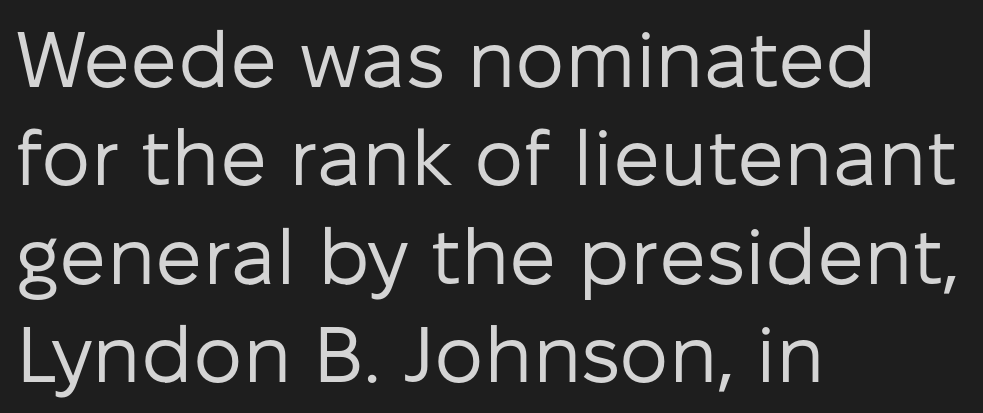
The image shows 78 px regular-weight sans-serif type, upright; set left-aligned, normal line spacing (1.26x), normal letter spacing, not underlined; low stroke contrast and a medium x-height.
